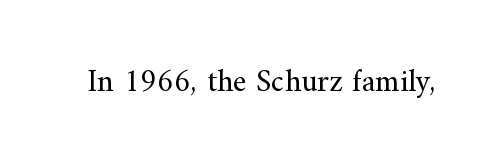
{"serif": "yes", "italic": "no", "bold": "no", "weight": "regular", "width": "normal", "stroke_contrast": "medium", "x_height": "small", "monospaced": "no", "underline": "no", "letter_spacing": "normal", "letter_spacing_em": 0.0, "glyph_px": 32}
